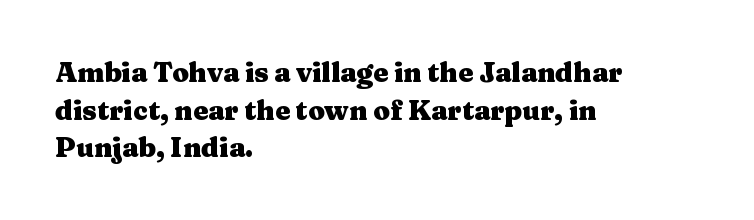
The image shows 27 px bold type, upright; set left-aligned, normal line spacing (1.39x), normal letter spacing, not underlined.
